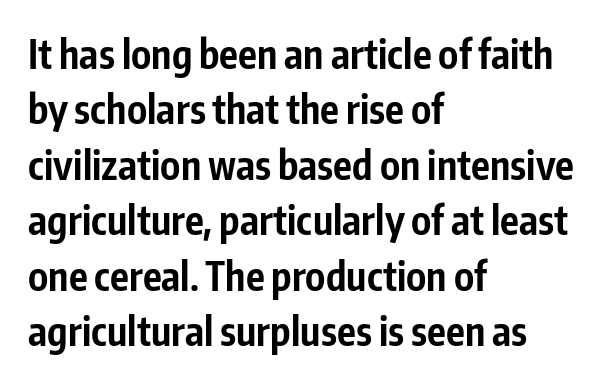
Q: Is the text bold? A: Yes.
Q: Is the text italic (slanted)? A: No, it is upright.
Q: Is the typeface a serif or a sans-serif typeface? A: Sans-serif.
Q: Is the text underlined? A: No.
Q: How is the paragraph aligned? A: Left-aligned.
Q: Is the spacing between letters normal or unusually wide? A: Normal.
Q: Is the spacing between lines tight, normal or loose? A: Normal.
Q: Width (condensed, normal, or wide)? A: Condensed.
Q: Stroke contrast? A: Low.
Q: x-height? A: Medium.
Q: Monospaced? A: No.
